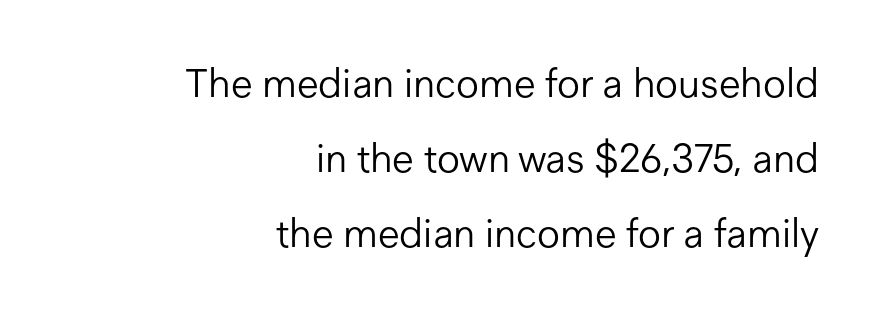
The image shows 40 px light sans-serif type, upright; set right-aligned, line spacing 1.87x, normal letter spacing, not underlined; low stroke contrast and a medium x-height.
